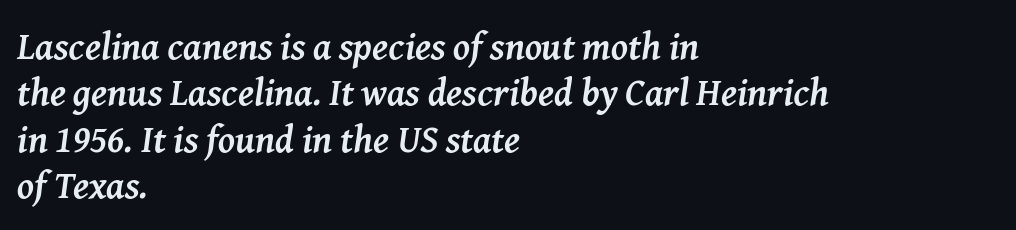
This rendering features lettering with no underline. Observe the ordinary spacing: letters are neighbours, not strangers. Emphasis-style slanted type is in use. The rag falls on the right side of this text block.
